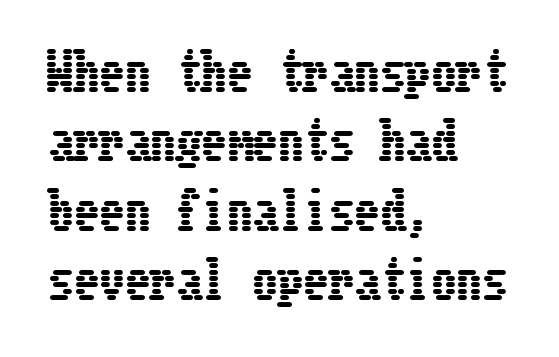
Q: Is the text italic (slanted)? A: No, it is upright.
Q: Is the text underlined? A: No.
Q: How is the paragraph aligned? A: Left-aligned.
Q: Is the spacing between letters normal or unusually wide? A: Normal.
Q: Is the spacing between lines tight, normal or loose? A: Normal.
Q: Width (condensed, normal, or wide)? A: Condensed.
Q: Stroke contrast? A: Low.
Q: x-height? A: Medium.
